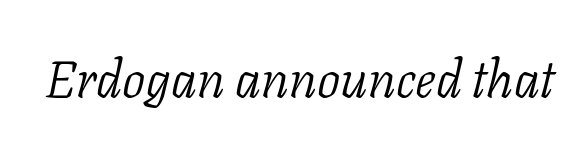
The image shows 52 px light serif type, italic (leaning right); set normal letter spacing, not underlined; low stroke contrast and a medium x-height.
